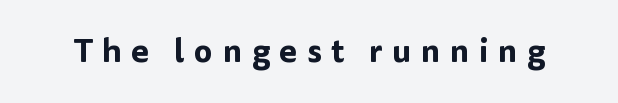
The image shows 33 px sans-serif type, upright; set unusually wide letter spacing (+0.28 em), not underlined; low stroke contrast and a medium x-height.
